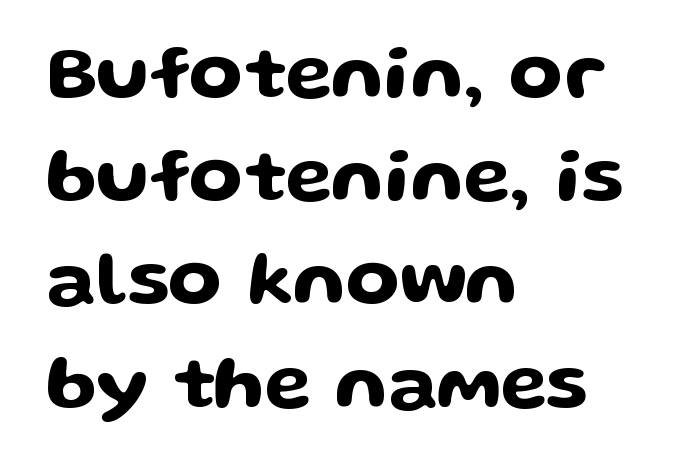
The image shows 77 px wide sans-serif type, upright; set left-aligned, normal line spacing (1.34x), normal letter spacing, not underlined; low stroke contrast and a medium x-height.
